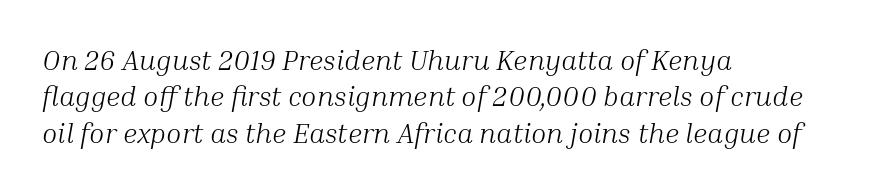
Spacing verdict: proportional, widths tailored to each character. Caption: standard tracking, unaltered. The block of text has a typical density, with ordinary space between rows. The font's italic variant was chosen for this text.
